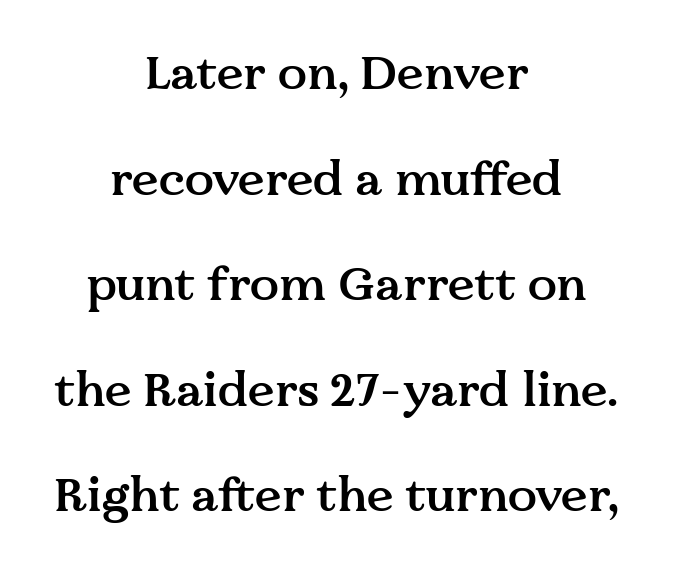
The image shows 48 px semibold serif type, upright; set centered, loose line spacing (2.2x), normal letter spacing, not underlined; medium stroke contrast and a medium x-height.
